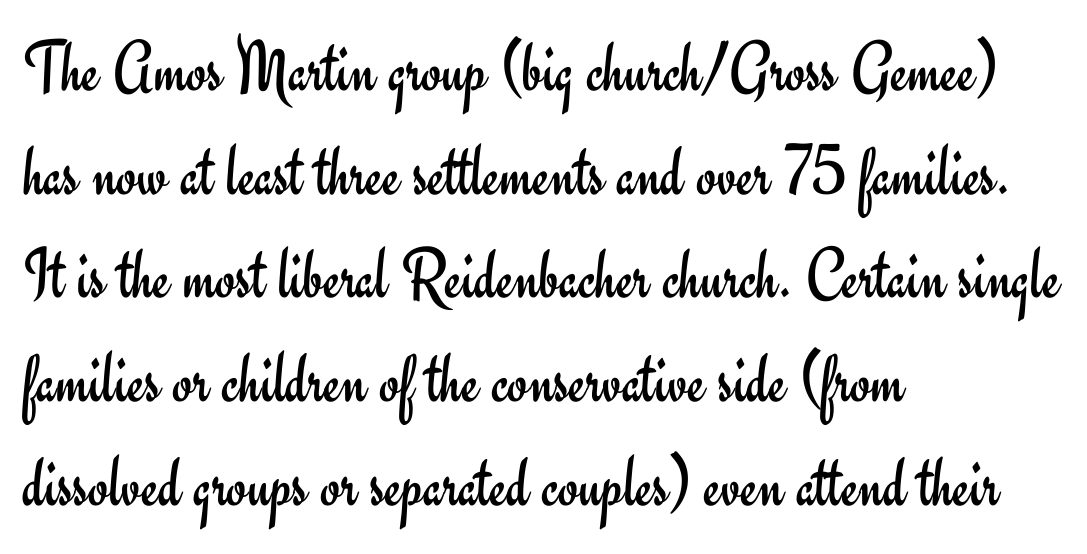
The image shows 73 px regular-weight sans-serif type; set left-aligned, normal line spacing (1.42x), normal letter spacing, not underlined; low stroke contrast and a small x-height.
